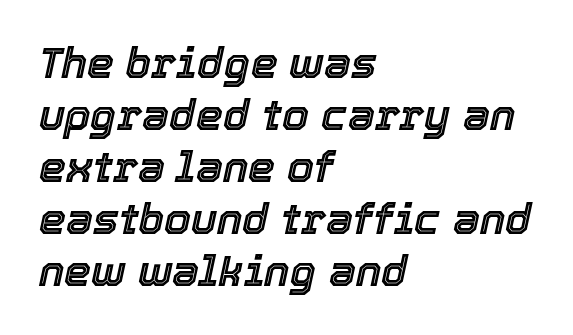
Q: Is the text italic (slanted)? A: Yes, it leans right by about 12 degrees.
Q: Is the text underlined? A: No.
Q: How is the paragraph aligned? A: Left-aligned.
Q: Is the spacing between letters normal or unusually wide? A: Normal.
Q: Width (condensed, normal, or wide)? A: Normal.
Q: x-height? A: Medium.
Q: Monospaced? A: No.
